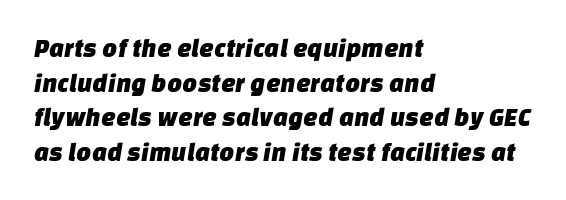
The image shows 26 px text type; set left-aligned, normal line spacing (1.33x), normal letter spacing, not underlined.
